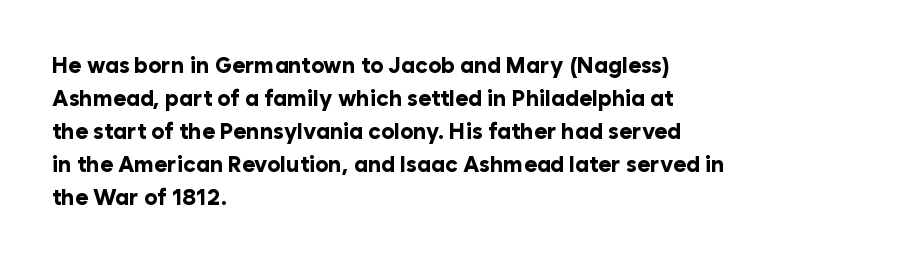
{"italic": "no", "bold": "yes", "underline": "no", "align": "left", "line_spacing": "normal", "line_spacing_ratio": 1.5, "letter_spacing": "normal", "letter_spacing_em": 0.0, "glyph_px": 22}
